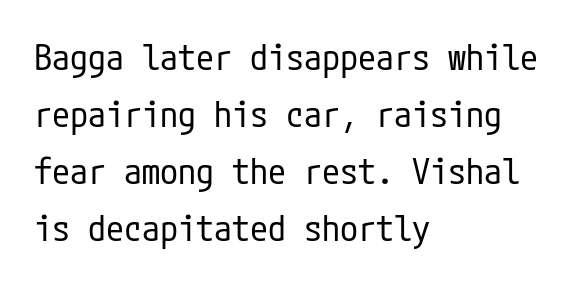
The image shows 36 px regular-weight, condensed sans-serif type, upright; set left-aligned, normal line spacing (1.58x), normal letter spacing, not underlined; low stroke contrast and a medium x-height.
